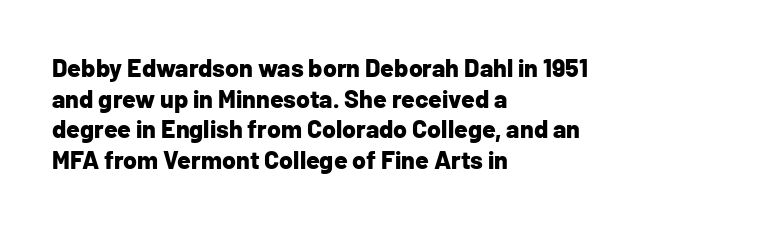
The image shows 25 px bold type, upright; set left-aligned, line spacing 1.23x, normal letter spacing, not underlined.
